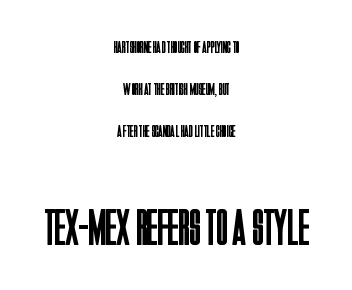
Q: Is the text bold? A: No.
Q: Is the text italic (slanted)? A: No, it is upright.
Q: Is the typeface a serif or a sans-serif typeface? A: Sans-serif.
Q: Is the text underlined? A: No.
Q: How is the paragraph aligned? A: Centered.
Q: Is the spacing between letters normal or unusually wide? A: Normal.
Q: Is the spacing between lines tight, normal or loose? A: Loose.
Q: Which block of text is set in a larger size, the first (top) or the second (bottom)? A: The second (bottom) one.
Q: Width (condensed, normal, or wide)? A: Condensed.
Q: Stroke contrast? A: Low.
Q: x-height? A: Large.
Q: Monospaced? A: No.
